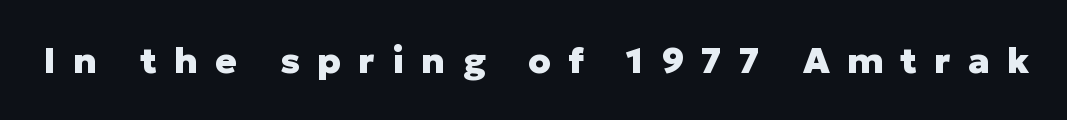
The image shows 36 px heavy sans-serif type, upright; set unusually wide letter spacing (+0.48 em), not underlined; low stroke contrast and a medium x-height.
